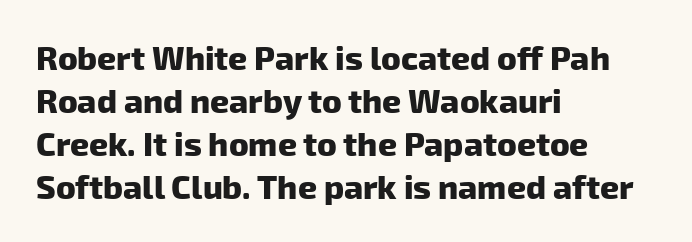
The image shows 33 px heavy sans-serif type; set left-aligned, normal line spacing (1.3x), normal letter spacing, not underlined; low stroke contrast and a medium x-height.
